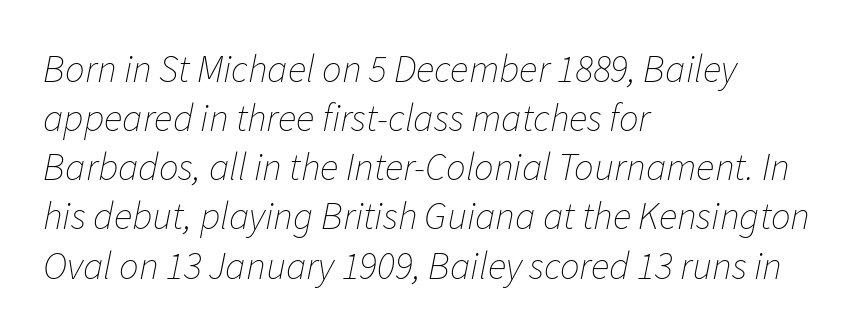
Q: Is the text bold? A: No.
Q: Is the text italic (slanted)? A: Yes, it leans right by about 11 degrees.
Q: Is the text underlined? A: No.
Q: How is the paragraph aligned? A: Left-aligned.
Q: Is the spacing between letters normal or unusually wide? A: Normal.
Q: Is the spacing between lines tight, normal or loose? A: Normal.
Q: Width (condensed, normal, or wide)? A: Normal.
Q: Stroke contrast? A: Low.
Q: x-height? A: Medium.
Q: Monospaced? A: No.
